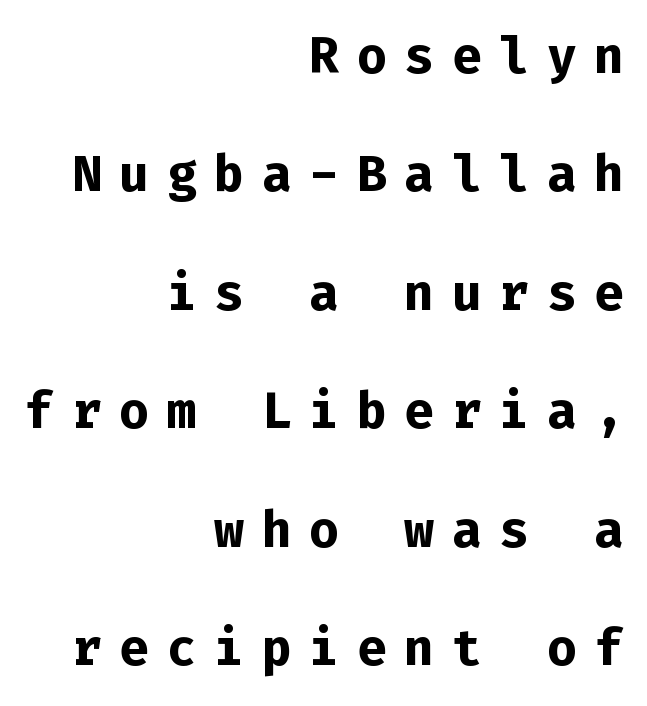
Q: Is the text bold? A: Yes.
Q: Is the text italic (slanted)? A: No, it is upright.
Q: Is the typeface a serif or a sans-serif typeface? A: Sans-serif.
Q: Is the text underlined? A: No.
Q: How is the paragraph aligned? A: Right-aligned.
Q: Is the spacing between letters normal or unusually wide? A: Unusually wide.
Q: Is the spacing between lines tight, normal or loose? A: Loose.
Q: Width (condensed, normal, or wide)? A: Normal.
Q: Stroke contrast? A: Low.
Q: x-height? A: Medium.
Q: Monospaced? A: Yes.
